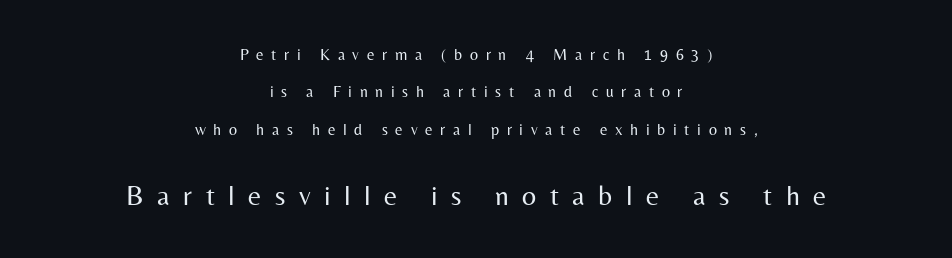
{"serif": "no", "italic": "no", "bold": "no", "weight": "regular", "width": "normal", "stroke_contrast": "medium", "x_height": "medium", "monospaced": "no", "underline": "no", "align": "center", "line_spacing": "loose", "line_spacing_ratio": 2.33, "letter_spacing": "wide", "letter_spacing_em": 0.48, "larger_block": "second", "size_ratio": 1.75, "glyph_px": 28}
